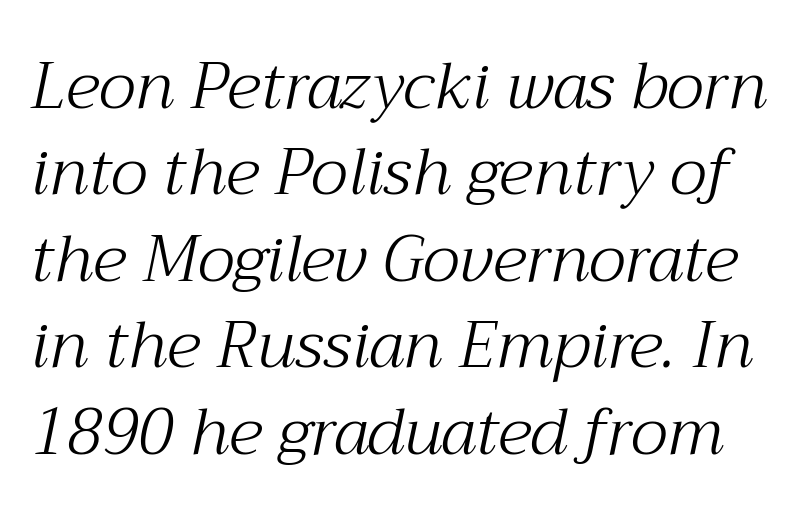
Is the stroke heavy? The answer is a plain regular-or-lighter. Glyph-to-glyph distance matches everyday printed text. The face used here is seriffed, in the tradition of book romans. Character widths vary here, with narrow letters taking less room than wide ones. The specimen reads as italic at a glance.
